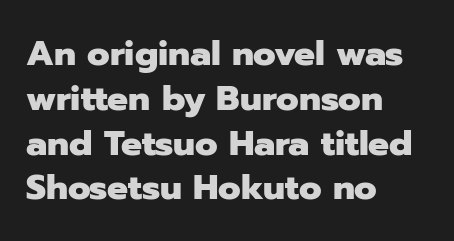
Vertical strokes here are truly vertical. The strip under each line holds only bare page. Students, note that the glyphs here touch the page at normal intervals. The passage shown is emphatically bold. Here the designer chose a conventional face with non-uniform glyph widths. Caption: multi-line text, flush left, ragged right.
